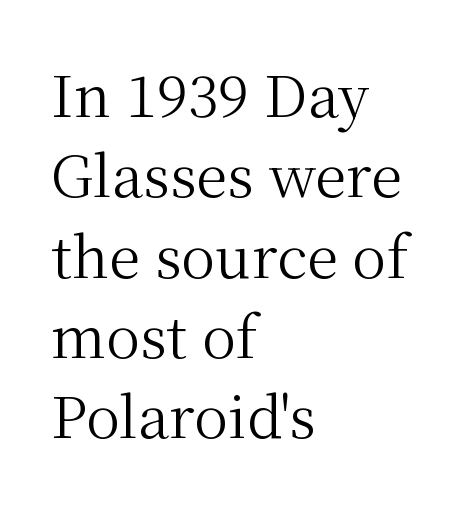
{"serif": "yes", "italic": "no", "bold": "no", "weight": "regular", "width": "normal", "stroke_contrast": "medium", "x_height": "medium", "monospaced": "no", "underline": "no", "align": "left", "line_spacing": "normal", "line_spacing_ratio": 1.41, "letter_spacing": "normal", "letter_spacing_em": 0.0, "glyph_px": 57}
